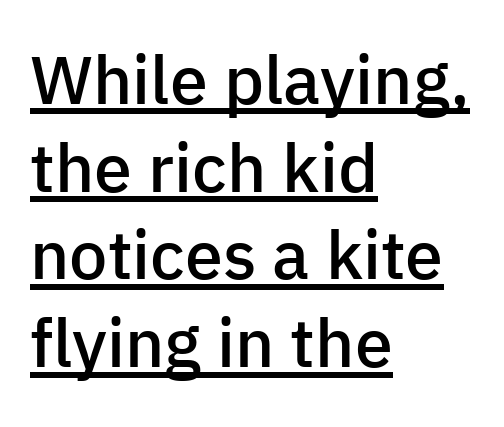
Here the designer chose a conventional face with non-uniform glyph widths. Vertical strokes here are truly vertical. The compositor pushed each line to the left boundary. Quick note: interline space is typical.
